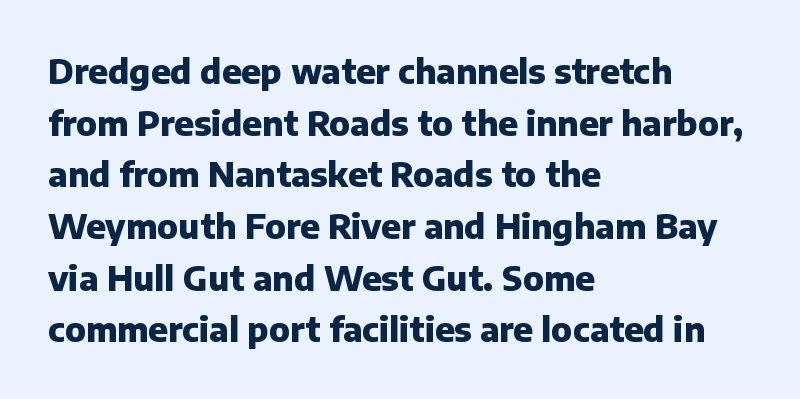
Each row of text sits above clean, open space. This sample keeps an unexceptional amount of space between lines. Note the varied advance widths — an 'i' is clearly narrower than an 'm'. Reading down the block, your eye returns to a fixed left position each line. The text was rendered using a sans face with plain stroke endings. Glyph-to-glyph distance matches everyday printed text.
